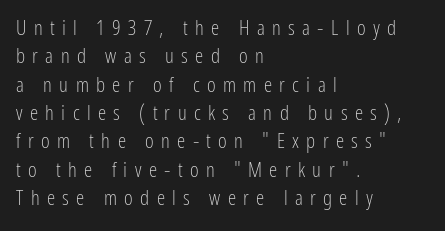
Q: Is the text bold? A: No.
Q: Is the text italic (slanted)? A: No, it is upright.
Q: Is the text underlined? A: No.
Q: How is the paragraph aligned? A: Left-aligned.
Q: Is the spacing between letters normal or unusually wide? A: Unusually wide.
Q: Is the spacing between lines tight, normal or loose? A: Normal.
